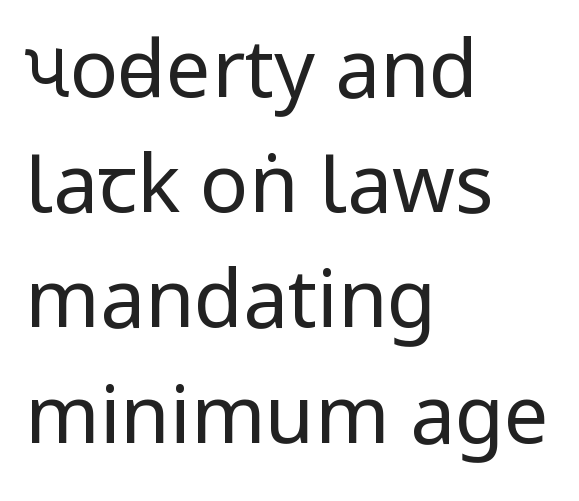
The image shows 80 px regular-weight, condensed sans-serif type, upright; set left-aligned, normal line spacing (1.44x), normal letter spacing, not underlined; low stroke contrast.
